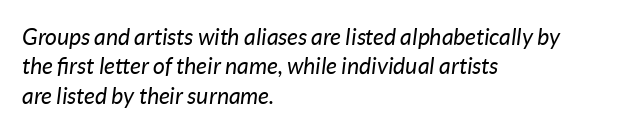
{"italic": "yes", "lean": "right", "slant_degrees": 7, "bold": "no", "underline": "no", "align": "left", "line_spacing": "normal", "line_spacing_ratio": 1.28, "letter_spacing": "normal", "letter_spacing_em": 0.0, "glyph_px": 23}
